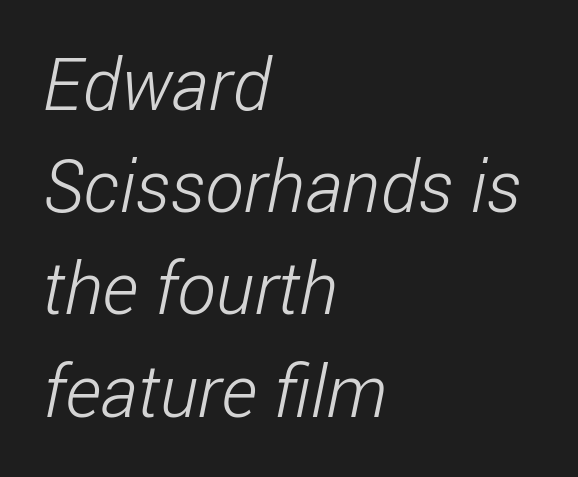
{"serif": "no", "bold": "no", "weight": "light", "width": "condensed", "stroke_contrast": "low", "x_height": "medium", "monospaced": "no", "underline": "no", "align": "left", "line_spacing": "normal", "line_spacing_ratio": 1.4, "letter_spacing": "normal", "letter_spacing_em": 0.0, "glyph_px": 73}
